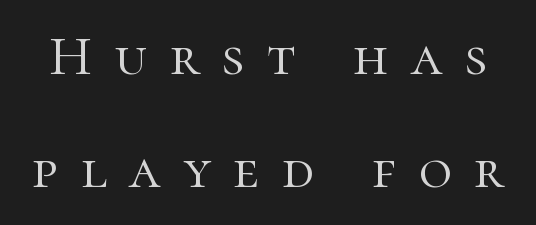
{"serif": "yes", "italic": "no", "bold": "no", "weight": "light", "width": "normal", "stroke_contrast": "high", "x_height": "medium", "monospaced": "no", "underline": "no", "line_spacing": "loose", "line_spacing_ratio": 1.98, "letter_spacing": "wide", "letter_spacing_em": 0.39, "glyph_px": 57}
